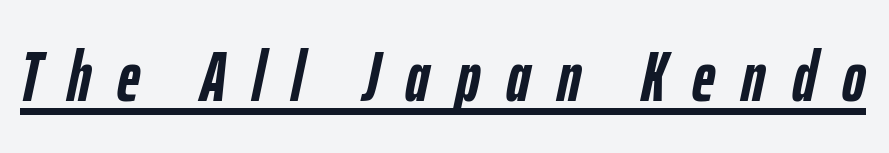
{"italic": "yes", "lean": "right", "slant_degrees": 12, "bold": "yes", "weight": "semibold", "width": "condensed", "stroke_contrast": "low", "x_height": "medium", "monospaced": "no", "underline": "yes", "letter_spacing": "wide", "letter_spacing_em": 0.37, "glyph_px": 71}
